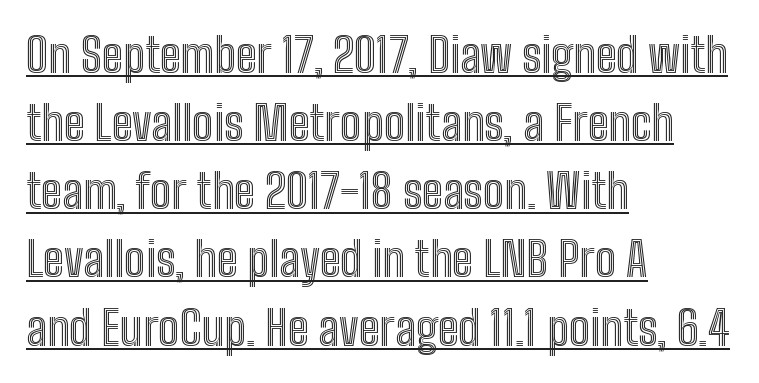
Observe the ordinary spacing: letters are neighbours, not strangers. You can tell it's not italic because the verticals are truly vertical. You can see a thin bar hugging the bottom of the glyphs. Each letter keeps its own natural width here, so spacing adapts to shape. Short and long lines alike share a common starting point at left.
